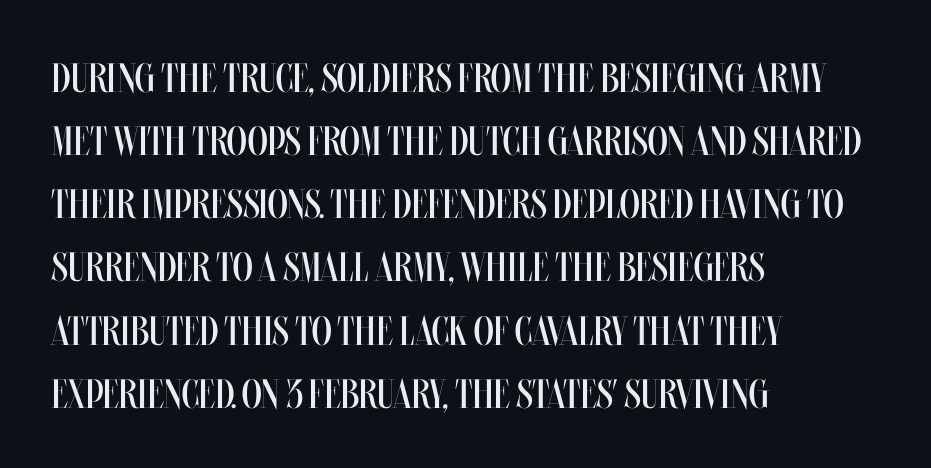
Is this a fixed-width face? No — the glyphs have proportional, varying widths. This is the regular roman posture of the typeface. Is the block centered? No — it sits flush against the left margin. This sample uses plain, unmodified letter spacing. The letters look calm and open, with moderate or lighter stems. Descenders hang freely into open space.
